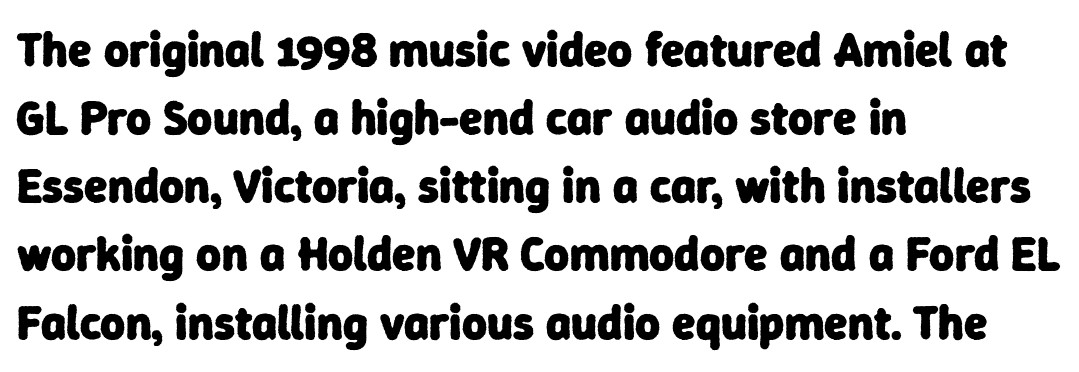
A typesetter would call this proportional, since set widths differ per character. The lines are quadded left. A typesetter would label this face a sans. The passage shown has conventional tracking throughout. You'd pick this weight for a headline — it's a proper bold. Letters rest on an invisible, unmarked baseline.
